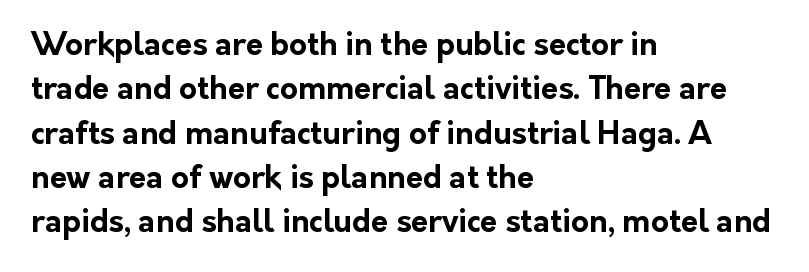
{"serif": "no", "italic": "no", "bold": "yes", "weight": "bold", "width": "normal", "stroke_contrast": "low", "x_height": "medium", "monospaced": "no", "underline": "no", "align": "left", "line_spacing": "normal", "line_spacing_ratio": 1.43, "letter_spacing": "normal", "letter_spacing_em": 0.0, "glyph_px": 31}
